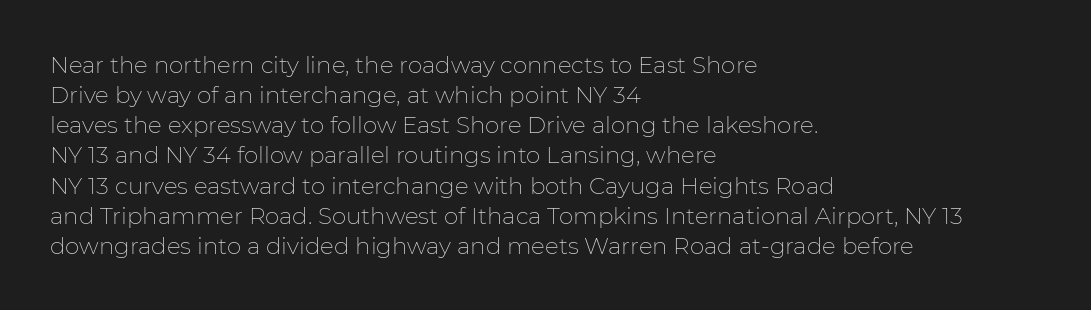
Teacher's note: observe the even left margin — that is flush-left alignment. Does extra space separate the letters? No, they use regular spacing. In terms of posture, this sample is upright. The glyphs are unaccompanied by any horizontal stroke below them. The lines sit at an ordinary, default distance from one another.
